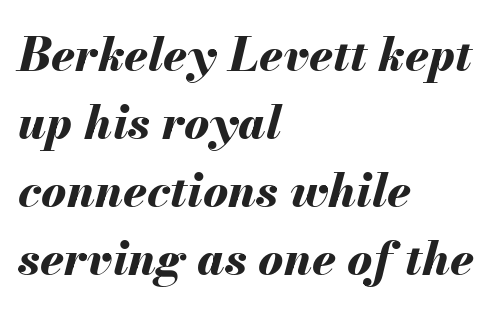
Nobody drew a line under any word here. What stands out about the letter spacing? Nothing — it is the standard amount. The ragged edge is on the right, which tells us the setting is flush left. The lines sit at an ordinary, default distance from one another. This sample has the flowing, uneven cadence of proportional lettering. The passage shown is emphatically bold.
